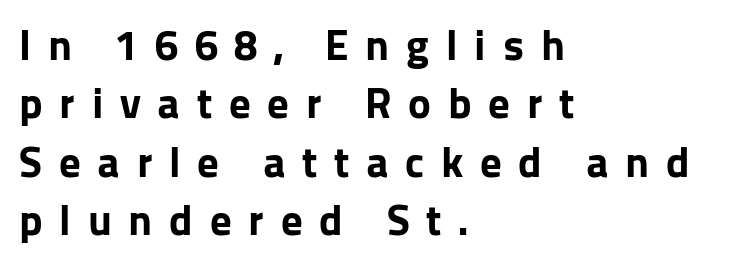
Q: Is the text bold? A: Yes.
Q: Is the text italic (slanted)? A: No, it is upright.
Q: Is the typeface a serif or a sans-serif typeface? A: Sans-serif.
Q: Is the text underlined? A: No.
Q: How is the paragraph aligned? A: Left-aligned.
Q: Is the spacing between letters normal or unusually wide? A: Unusually wide.
Q: Is the spacing between lines tight, normal or loose? A: Normal.
Q: Width (condensed, normal, or wide)? A: Normal.
Q: Stroke contrast? A: Low.
Q: x-height? A: Medium.
Q: Monospaced? A: No.
